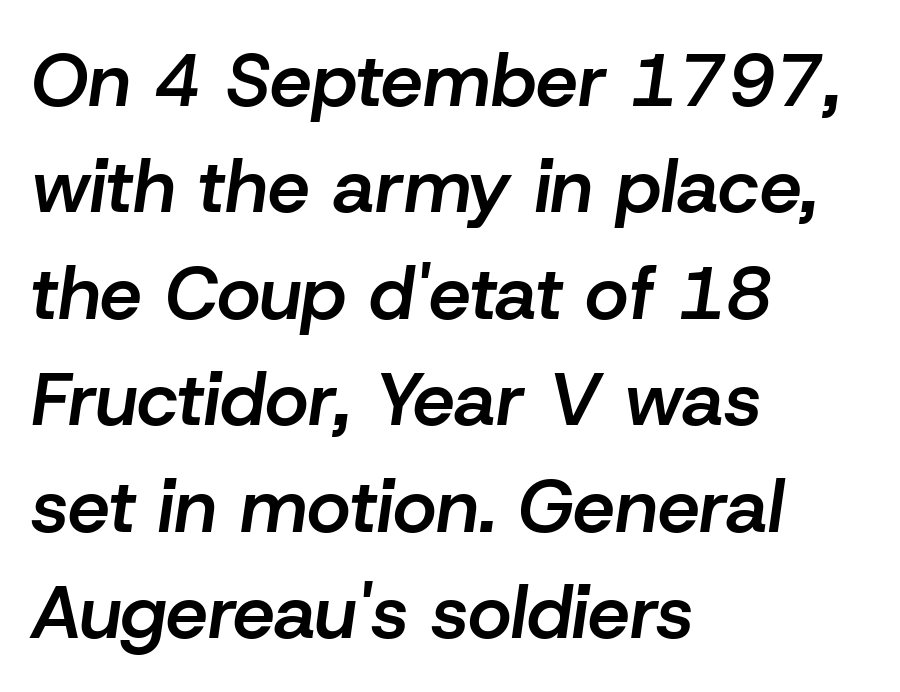
Q: Is the text bold? A: Semi-bold.
Q: Is the text italic (slanted)? A: Yes, it leans right by about 8 degrees.
Q: Is the text underlined? A: No.
Q: How is the paragraph aligned? A: Left-aligned.
Q: Is the spacing between letters normal or unusually wide? A: Normal.
Q: Is the spacing between lines tight, normal or loose? A: Normal.
Q: Width (condensed, normal, or wide)? A: Normal.
Q: Stroke contrast? A: Low.
Q: x-height? A: Medium.
Q: Monospaced? A: No.
